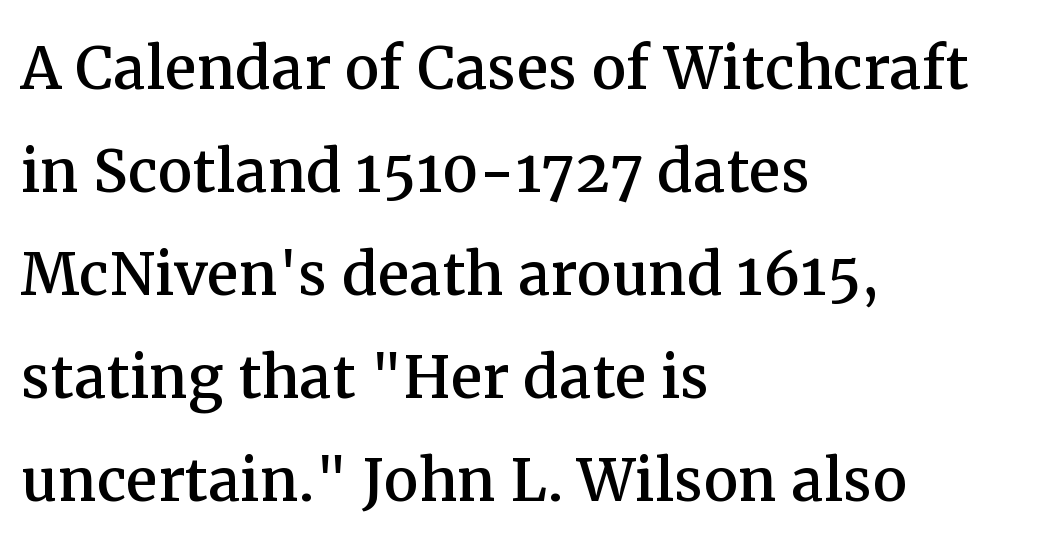
{"serif": "yes", "italic": "no", "width": "normal", "stroke_contrast": "medium", "x_height": "medium", "monospaced": "no", "underline": "no", "align": "left", "line_spacing": "normal", "line_spacing_ratio": 1.32, "letter_spacing": "normal", "letter_spacing_em": 0.0, "glyph_px": 78}
